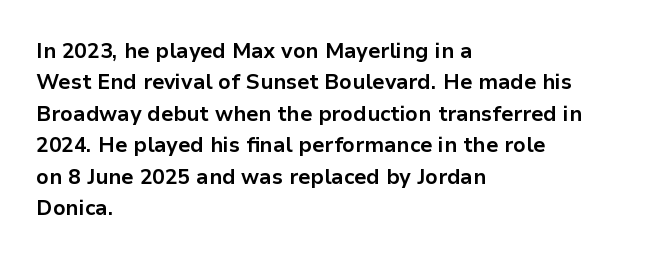
Q: Is the text bold? A: Yes.
Q: Is the text italic (slanted)? A: No, it is upright.
Q: Is the text underlined? A: No.
Q: How is the paragraph aligned? A: Left-aligned.
Q: Is the spacing between letters normal or unusually wide? A: Normal.
Q: Is the spacing between lines tight, normal or loose? A: Normal.
